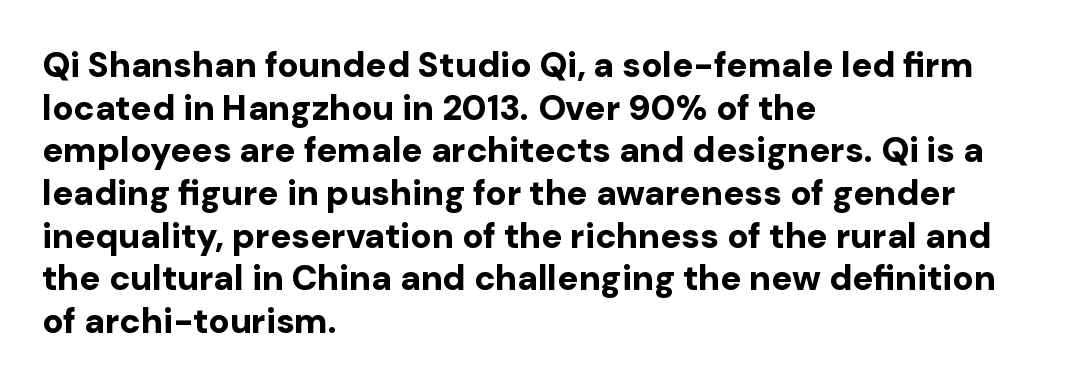
The type family on display is of the sans-serif kind. Every letter is thick-stroked: bold, no question. The setting favours the left margin, as ordinary paragraphs usually do. A clean baseline with only descenders dipping below it.
